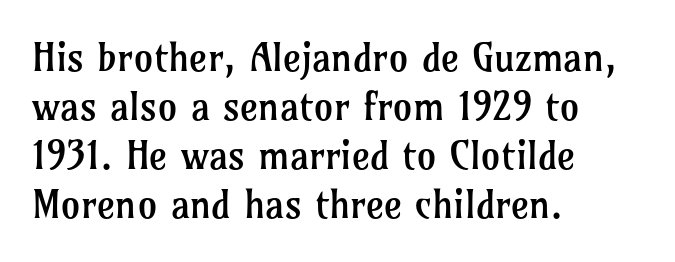
{"serif": "yes", "italic": "no", "bold": "no", "weight": "regular", "width": "normal", "stroke_contrast": "low", "x_height": "medium", "monospaced": "no", "underline": "no", "align": "left", "line_spacing": "normal", "line_spacing_ratio": 1.26, "letter_spacing": "normal", "letter_spacing_em": 0.0, "glyph_px": 39}
